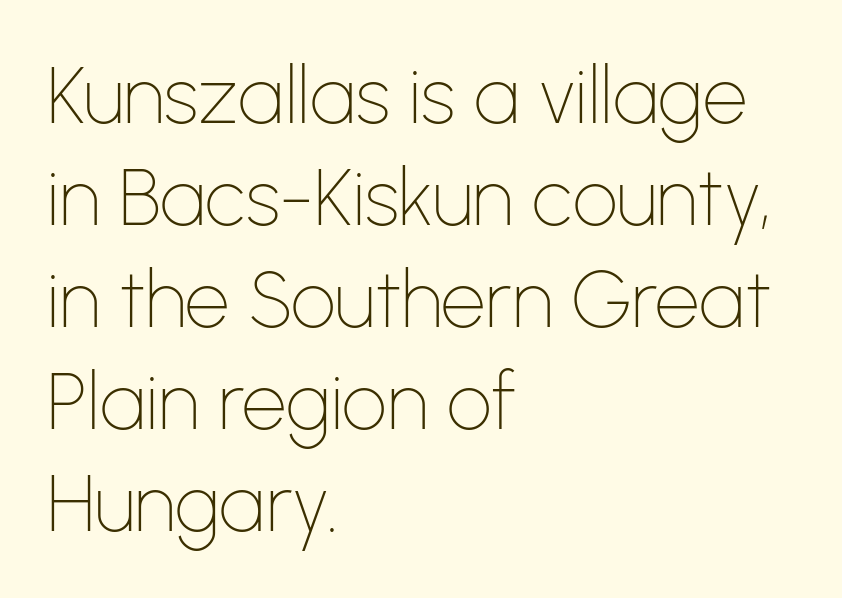
Q: Is the text bold? A: No.
Q: Is the text italic (slanted)? A: No, it is upright.
Q: Is the typeface a serif or a sans-serif typeface? A: Sans-serif.
Q: Is the text underlined? A: No.
Q: How is the paragraph aligned? A: Left-aligned.
Q: Is the spacing between letters normal or unusually wide? A: Normal.
Q: Is the spacing between lines tight, normal or loose? A: Normal.
Q: Width (condensed, normal, or wide)? A: Normal.
Q: Stroke contrast? A: Low.
Q: x-height? A: Medium.
Q: Monospaced? A: No.
